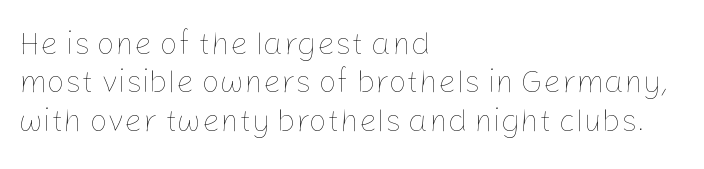
{"italic": "no", "bold": "no", "weight": "thin", "width": "normal", "stroke_contrast": "low", "x_height": "medium", "monospaced": "no", "underline": "no", "align": "left", "line_spacing_ratio": 1.2, "letter_spacing": "normal", "letter_spacing_em": 0.0, "glyph_px": 32}
